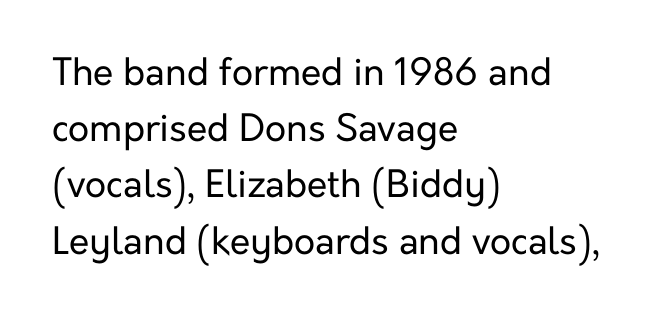
The image shows 37 px regular-weight sans-serif type, upright; set left-aligned, normal line spacing (1.52x), normal letter spacing, not underlined; low stroke contrast and a medium x-height.
